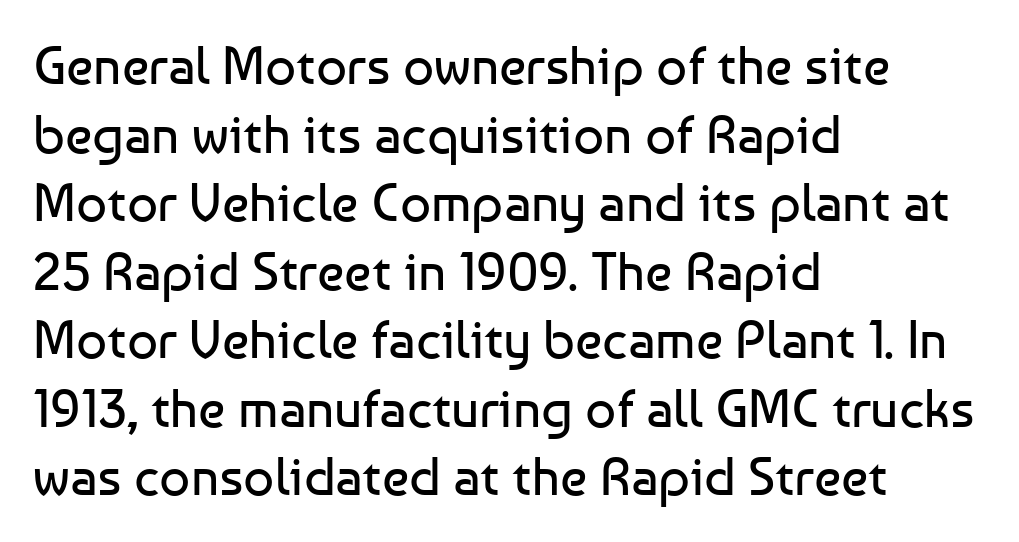
Heaviness? Minimal to ordinary, like unemphasized prose. Designer's note — italics off, roman on. Normally led — the rows are evenly, conventionally spaced. If you drew a ruler down the left edge, every line would touch it.
